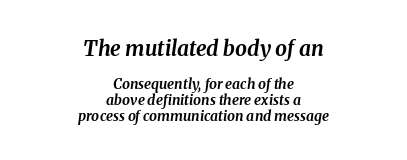
{"italic": "yes", "lean": "right", "slant_degrees": 8, "bold": "yes", "underline": "no", "align": "center", "line_spacing": "tight", "line_spacing_ratio": 1.12, "letter_spacing": "normal", "letter_spacing_em": 0.0, "larger_block": "first", "size_ratio": 1.5, "glyph_px": 21}
